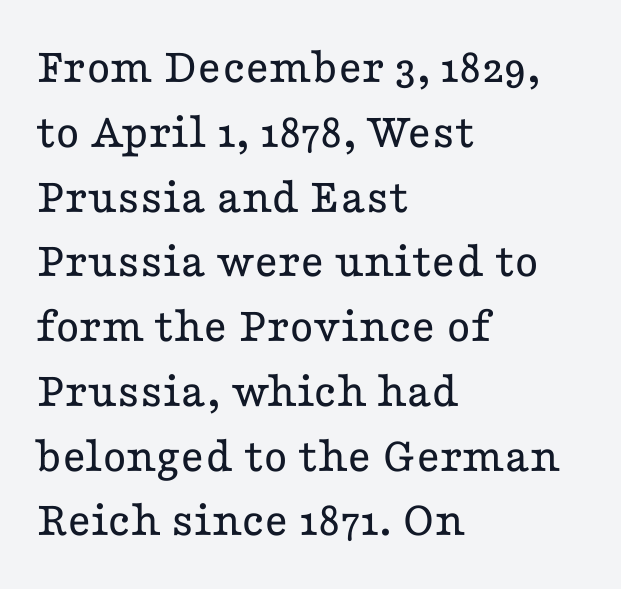
{"serif": "yes", "italic": "no", "bold": "no", "weight": "regular", "width": "wide", "stroke_contrast": "low", "x_height": "medium", "monospaced": "no", "underline": "no", "align": "left", "line_spacing": "normal", "line_spacing_ratio": 1.27, "letter_spacing": "normal", "letter_spacing_em": 0.0, "glyph_px": 51}
